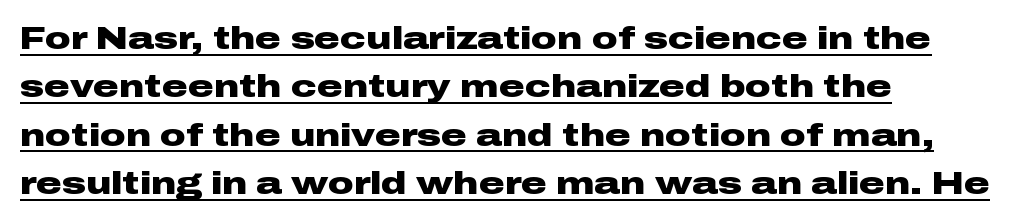
The image shows 32 px heavy, wide sans-serif type, upright; set left-aligned, normal line spacing (1.51x), normal letter spacing, underlined; low stroke contrast and a medium x-height.
